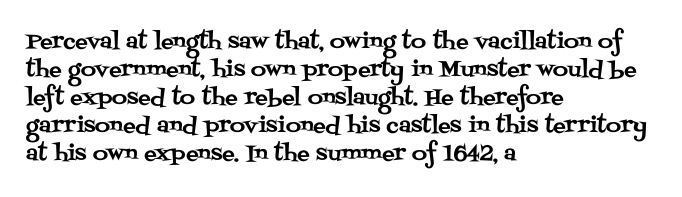
The image shows 21 px text type, upright; set left-aligned, normal line spacing (1.33x), normal letter spacing, not underlined.
